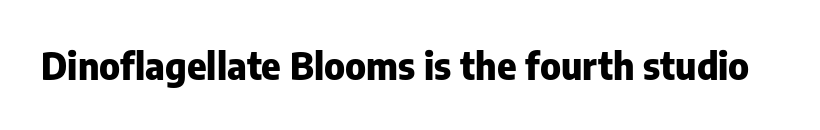
{"serif": "no", "italic": "no", "bold": "yes", "weight": "heavy", "width": "normal", "stroke_contrast": "low", "x_height": "medium", "monospaced": "no", "underline": "no", "letter_spacing": "normal", "letter_spacing_em": 0.0, "glyph_px": 37}
